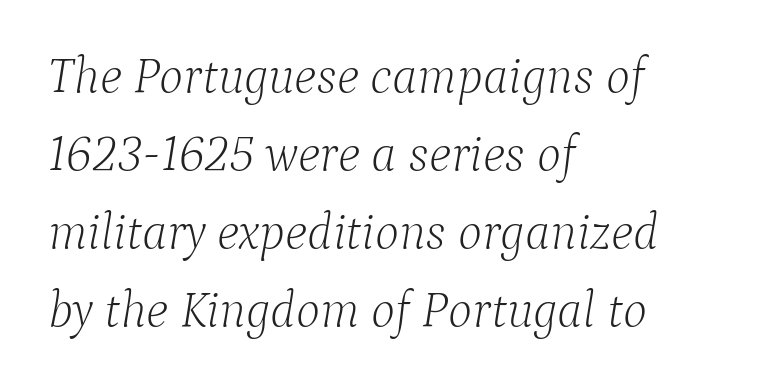
{"serif": "yes", "italic": "yes", "lean": "right", "slant_degrees": 9, "bold": "no", "weight": "light", "width": "normal", "stroke_contrast": "low", "x_height": "medium", "monospaced": "no", "underline": "no", "align": "left", "line_spacing": "normal", "line_spacing_ratio": 1.53, "letter_spacing": "normal", "letter_spacing_em": 0.0, "glyph_px": 51}
